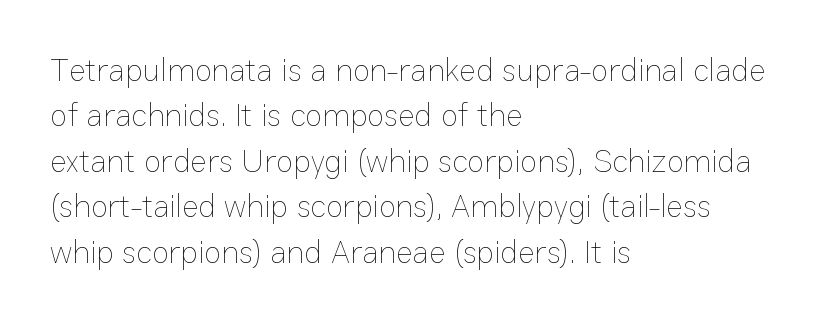
The image shows 32 px thin type, upright; set left-aligned, normal line spacing (1.42x), normal letter spacing, not underlined; low stroke contrast and a medium x-height.
